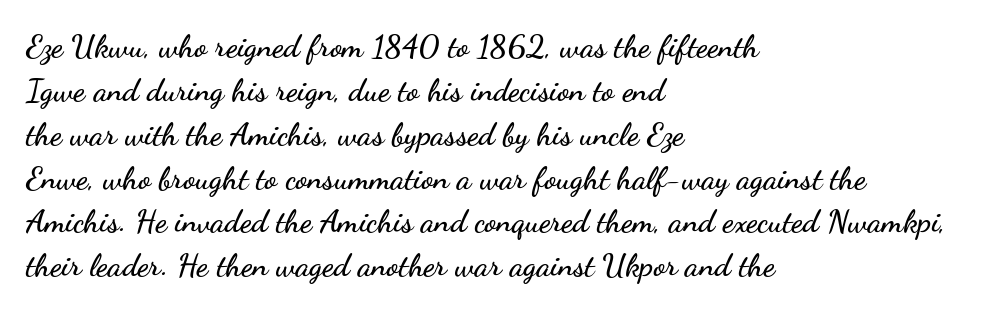
Students, note that the glyphs here touch the page at normal intervals. To sum up the face: it is a sans, with no serifs. Letters rest on an invisible, unmarked baseline. Alignment: flush left.
